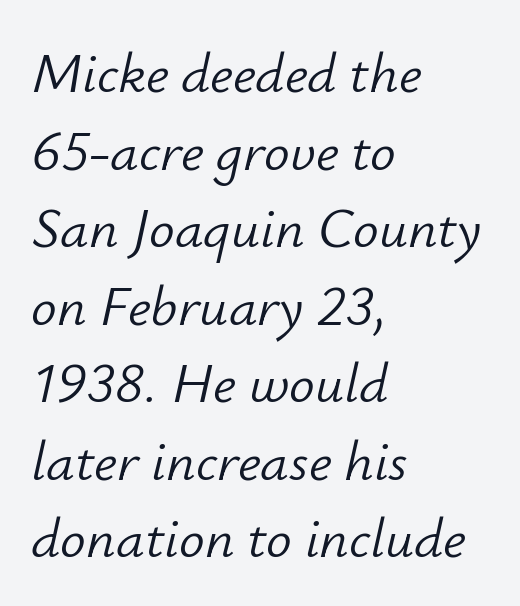
This rendering leaves character spacing at its baseline value. Compared with a centered layout, this one pins lines to the left instead. Unmarked baselines from the first word to the last. The face used here is proportionally spaced, like ordinary book or web type.
